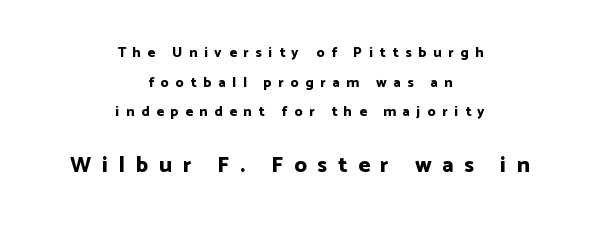
Q: Is the text bold? A: Yes.
Q: Is the text italic (slanted)? A: No, it is upright.
Q: Is the text underlined? A: No.
Q: How is the paragraph aligned? A: Centered.
Q: Is the spacing between letters normal or unusually wide? A: Unusually wide.
Q: Is the spacing between lines tight, normal or loose? A: Loose.
Q: Which block of text is set in a larger size, the first (top) or the second (bottom)? A: The second (bottom) one.
